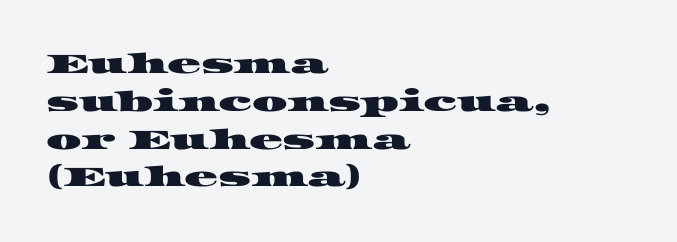
The image shows 28 px wide serif type; set left-aligned, normal line spacing (1.35x), normal letter spacing, not underlined; high stroke contrast and a large x-height.
